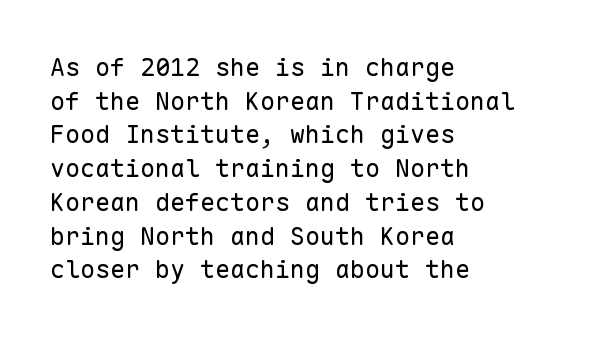
Q: Is the text bold? A: No.
Q: Is the text italic (slanted)? A: No, it is upright.
Q: Is the text underlined? A: No.
Q: How is the paragraph aligned? A: Left-aligned.
Q: Is the spacing between letters normal or unusually wide? A: Normal.
Q: Is the spacing between lines tight, normal or loose? A: Normal.
